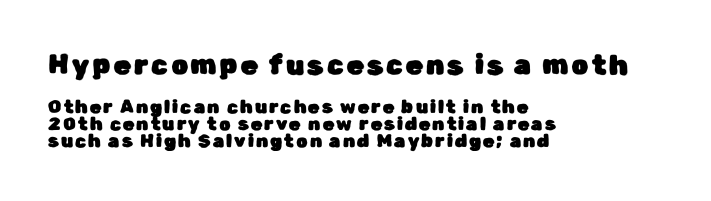
The image shows 27 px text type, upright; set left-aligned, tight line spacing (0.96x), not underlined; the first (top) block is 1.5x larger.
